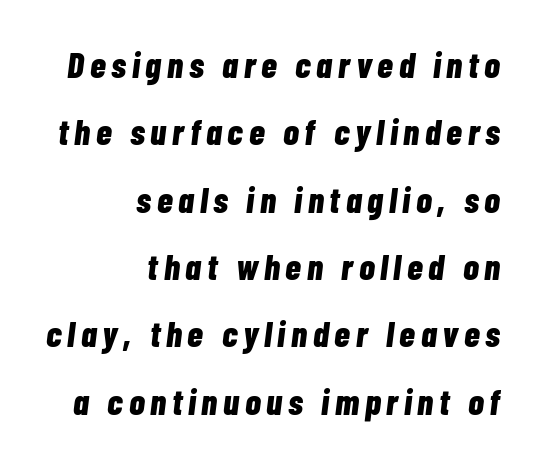
{"italic": "yes", "lean": "right", "slant_degrees": 7, "bold": "yes", "weight": "bold", "width": "condensed", "stroke_contrast": "low", "x_height": "medium", "monospaced": "no", "underline": "no", "align": "right", "line_spacing_ratio": 1.87, "glyph_px": 36}
